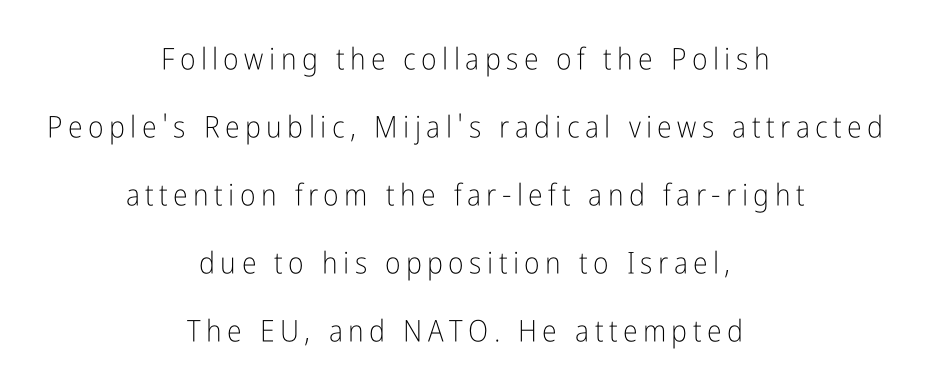
Does the copy run flush right? No — it is centered line by line. Weight class: somewhere from thin through regular. Leading: increased. This is roman type, the default non-slanted kind.
